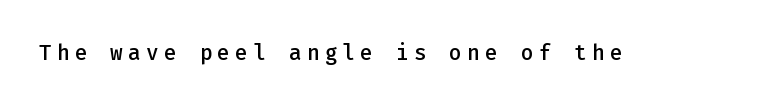
Rule under the text: the space is simply empty. The specimen reads as upright at a glance. The letters are spread apart with noticeably loose tracking. Summary of weight: moderately heavy, a semibold.
